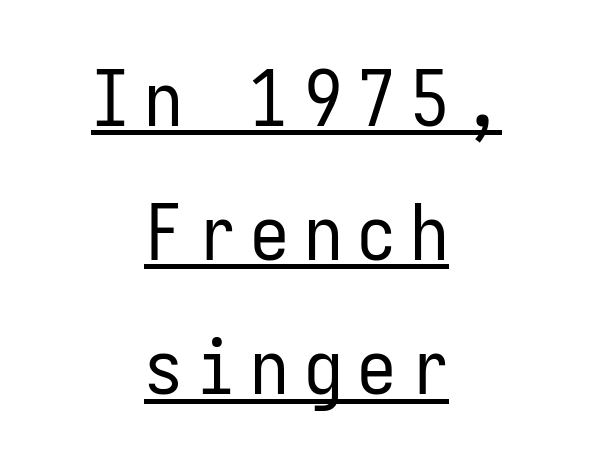
Q: Is the text bold? A: No.
Q: Is the text italic (slanted)? A: No, it is upright.
Q: Is the typeface a serif or a sans-serif typeface? A: Sans-serif.
Q: Is the text underlined? A: Yes.
Q: How is the paragraph aligned? A: Centered.
Q: Width (condensed, normal, or wide)? A: Condensed.
Q: Stroke contrast? A: Low.
Q: x-height? A: Medium.
Q: Monospaced? A: Yes.
